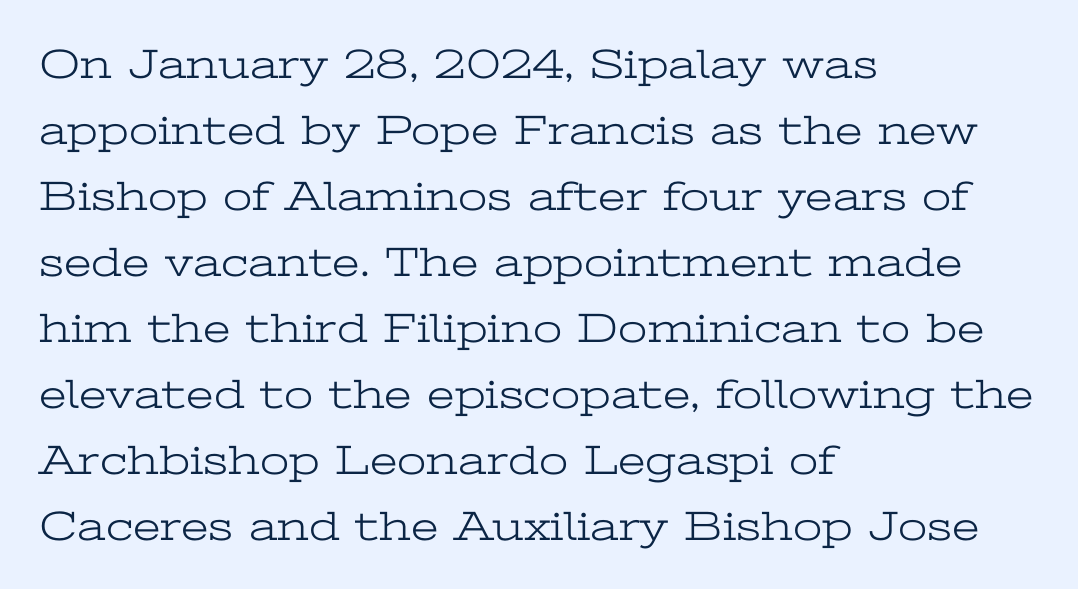
Q: Is the text bold? A: No.
Q: Is the text italic (slanted)? A: No, it is upright.
Q: Is the typeface a serif or a sans-serif typeface? A: Serif.
Q: Is the text underlined? A: No.
Q: How is the paragraph aligned? A: Left-aligned.
Q: Is the spacing between letters normal or unusually wide? A: Normal.
Q: Is the spacing between lines tight, normal or loose? A: Normal.
Q: Width (condensed, normal, or wide)? A: Wide.
Q: Stroke contrast? A: Low.
Q: x-height? A: Medium.
Q: Monospaced? A: No.
